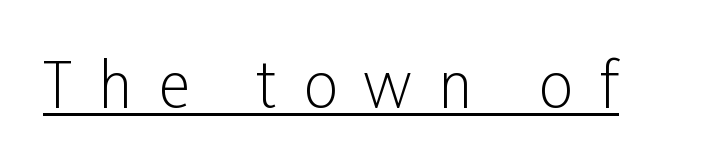
These lines were composed using upright roman letters. Does the type have serifs? No, each stem ends abruptly. The rendering uses the underline text-decoration. The typesetting does not lean heavy: it is not bold. Glyph-to-glyph distance is far greater than everyday printed text. Is this a fixed-width face? No — the glyphs have proportional, varying widths.
